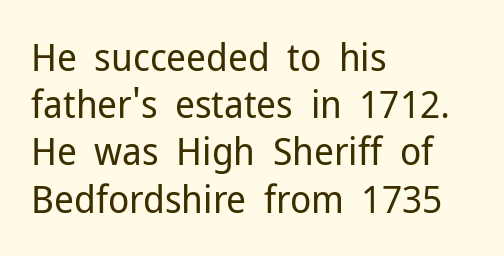
The image shows 39 px regular-weight sans-serif type, upright; set left-aligned, line spacing 1.21x, normal letter spacing, not underlined; low stroke contrast and a medium x-height.
